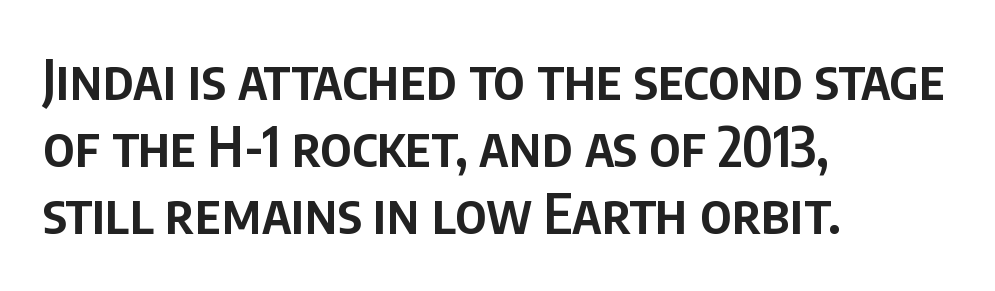
The letters sit at their default tracking, neither squeezed nor spread. Serifs: no, the terminals of the letterforms are clean. One-word summary of the alignment: left. A roman cut, with each character standing at attention. The passage shown is typed in a proportional face where columns would drift.
